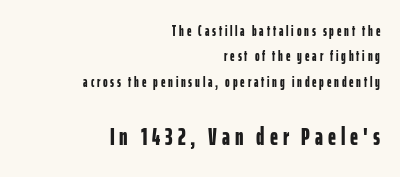
The image shows 25 px bold type, upright; set right-aligned, line spacing 1.82x, unusually wide letter spacing (+0.2 em), not underlined; the second (bottom) block is 1.79x larger.
